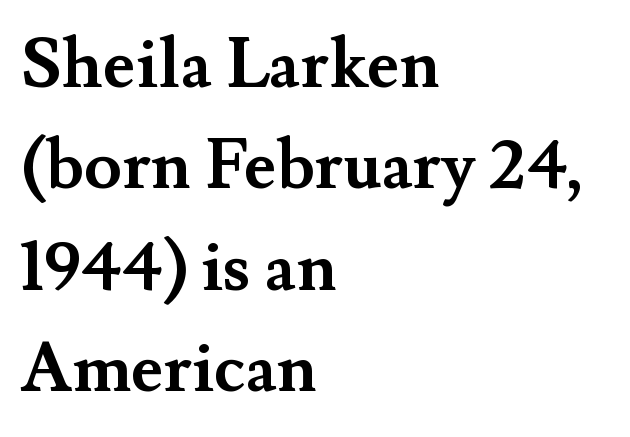
You'd pick this weight for a headline — it's a proper bold. Summary of vertical rhythm: regular, with standard interline spacing. The face used here is proportionally spaced, like ordinary book or web type. These lines keep a tight, regular rhythm from letter to letter.
